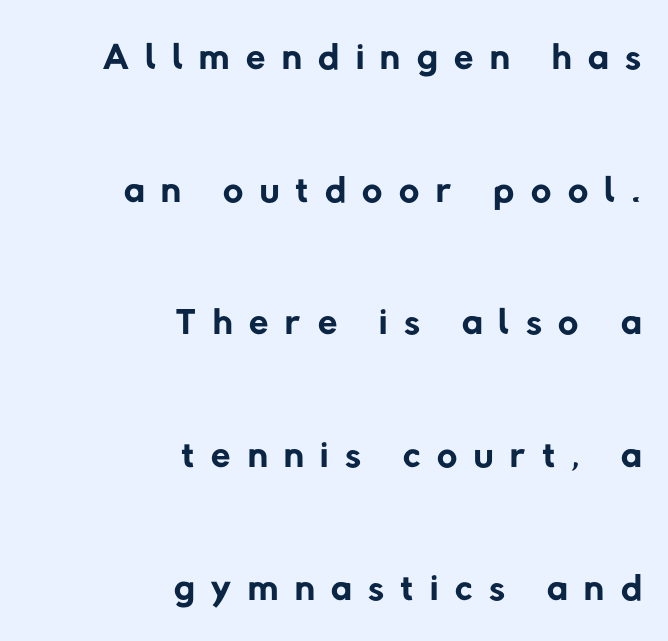
Weight class: somewhere from thin through regular. The string is rendered with underlining switched off. The rendering uses natural spacing where letterforms have individual widths. Characters follow at a spacing far wider than the type designer built in. One glance says open: line gaps are wider than usual.
